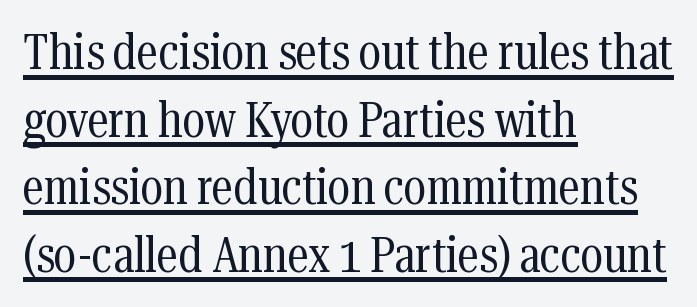
{"serif": "yes", "italic": "no", "bold": "no", "weight": "regular", "width": "condensed", "stroke_contrast": "medium", "x_height": "medium", "monospaced": "no", "underline": "yes", "align": "left", "line_spacing": "normal", "line_spacing_ratio": 1.38, "letter_spacing": "normal", "letter_spacing_em": 0.0, "glyph_px": 49}
